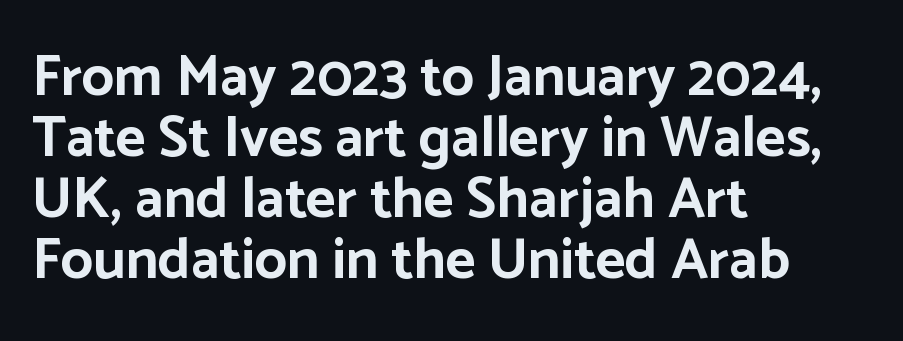
Cramped leading. Heavy-handed strokes throughout: this text is bold. Proportional: the letters do not fall into vertical columns. Upright lettering throughout.
